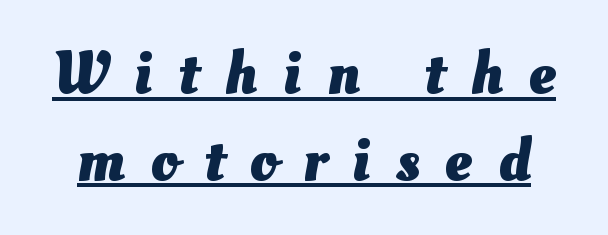
{"bold": "yes", "weight": "heavy", "width": "normal", "stroke_contrast": "medium", "x_height": "small", "monospaced": "no", "underline": "yes", "line_spacing": "normal", "line_spacing_ratio": 1.42, "letter_spacing": "wide", "letter_spacing_em": 0.42, "glyph_px": 61}
